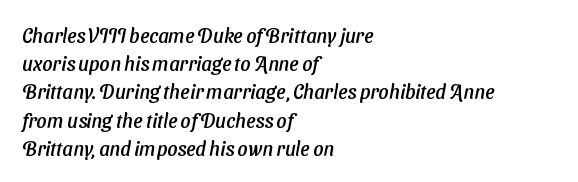
Q: Is the text underlined? A: No.
Q: How is the paragraph aligned? A: Left-aligned.
Q: Is the spacing between letters normal or unusually wide? A: Normal.
Q: Is the spacing between lines tight, normal or loose? A: Normal.
